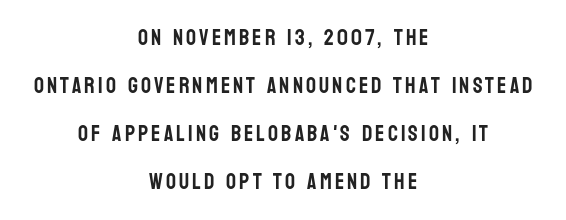
Q: Is the text italic (slanted)? A: No, it is upright.
Q: Is the text underlined? A: No.
Q: How is the paragraph aligned? A: Centered.
Q: Is the spacing between lines tight, normal or loose? A: Loose.
